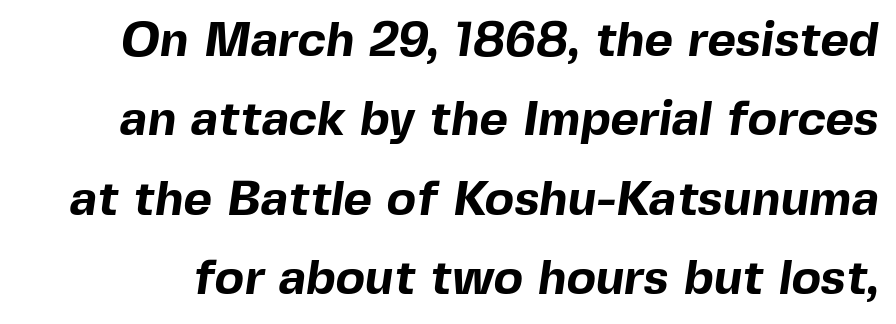
The image shows 49 px bold sans-serif type; set normal line spacing (1.62x), normal letter spacing, not underlined; a medium x-height.
